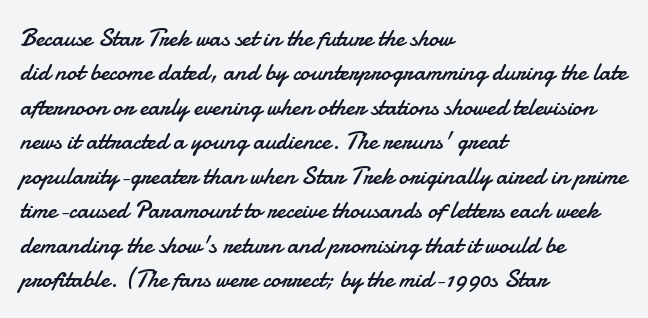
The image shows 25 px text type; set left-aligned, normal line spacing (1.38x), normal letter spacing, not underlined.
